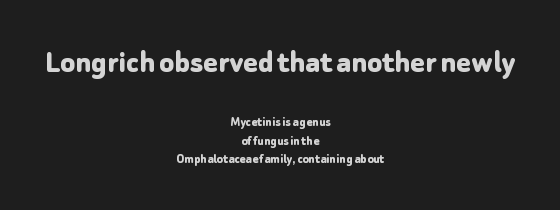
Q: Is the text bold? A: Yes.
Q: Is the text italic (slanted)? A: No, it is upright.
Q: Is the typeface a serif or a sans-serif typeface? A: Sans-serif.
Q: Is the text underlined? A: No.
Q: How is the paragraph aligned? A: Centered.
Q: Is the spacing between letters normal or unusually wide? A: Normal.
Q: Is the spacing between lines tight, normal or loose? A: Normal.
Q: Which block of text is set in a larger size, the first (top) or the second (bottom)? A: The first (top) one.
Q: Width (condensed, normal, or wide)? A: Normal.
Q: Stroke contrast? A: Low.
Q: x-height? A: Medium.
Q: Monospaced? A: No.
